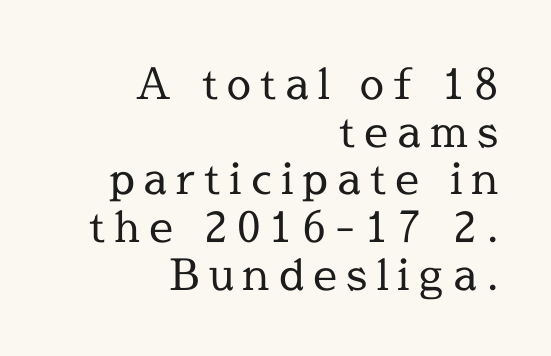
Q: Is the text bold? A: No.
Q: Is the text italic (slanted)? A: No, it is upright.
Q: Is the typeface a serif or a sans-serif typeface? A: Serif.
Q: Is the text underlined? A: No.
Q: How is the paragraph aligned? A: Right-aligned.
Q: Is the spacing between letters normal or unusually wide? A: Unusually wide.
Q: Is the spacing between lines tight, normal or loose? A: Tight.
Q: Width (condensed, normal, or wide)? A: Normal.
Q: x-height? A: Medium.
Q: Monospaced? A: No.
